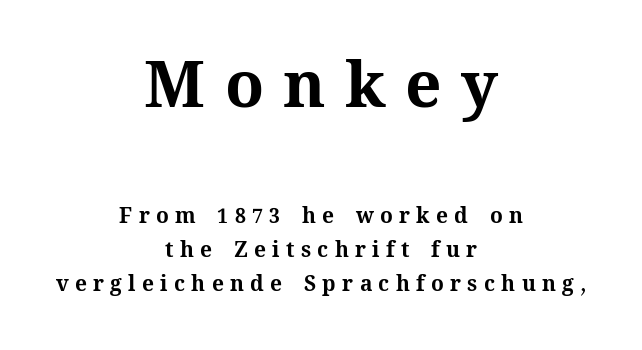
The image shows 64 px bold type, upright; set centered, normal line spacing (1.62x), unusually wide letter spacing (+0.3 em), not underlined; the first (top) block is 3.05x larger; medium stroke contrast and a medium x-height.
